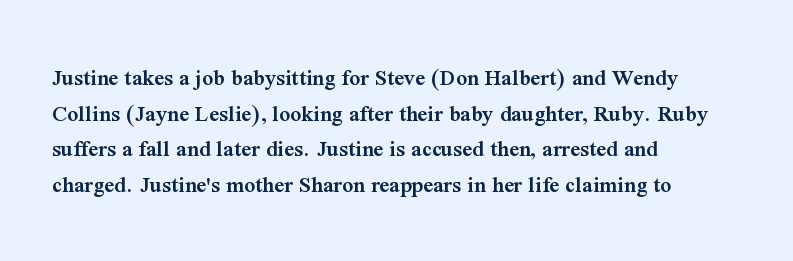
The image shows 24 px text type, upright; set left-aligned, normal line spacing (1.48x), normal letter spacing, not underlined.
